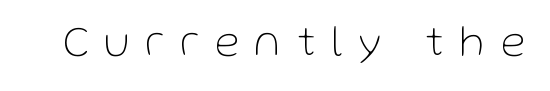
The image shows 45 px thin sans-serif type, upright; set unusually wide letter spacing (+0.36 em), not underlined; low stroke contrast and a medium x-height.
